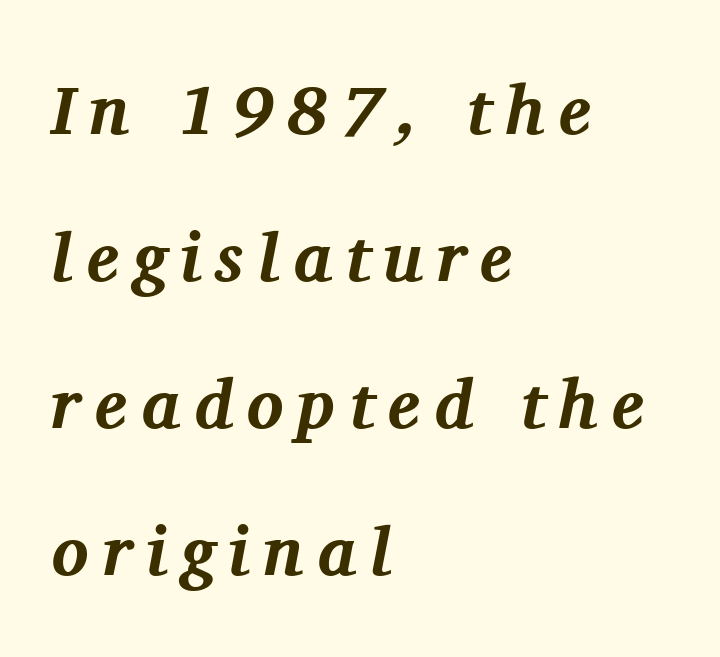
The image shows 69 px bold serif type, italic (leaning right); set left-aligned, loose line spacing (2.13x), unusually wide letter spacing (+0.2 em), not underlined; medium stroke contrast and a medium x-height.
